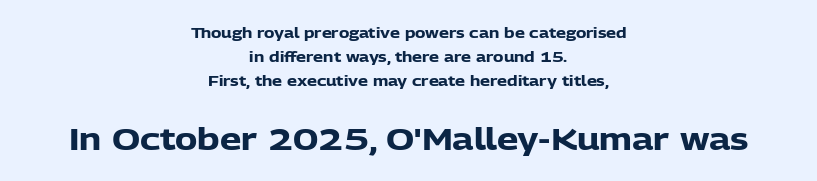
The image shows 30 px heavy sans-serif type, upright; set centered, line spacing 1.71x, normal letter spacing, not underlined; the second (bottom) block is 2.14x larger; low stroke contrast and a medium x-height.
